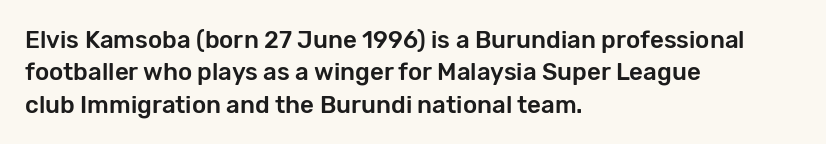
{"italic": "no", "underline": "no", "align": "left", "line_spacing": "normal", "line_spacing_ratio": 1.35, "letter_spacing": "normal", "letter_spacing_em": 0.0, "glyph_px": 24}
